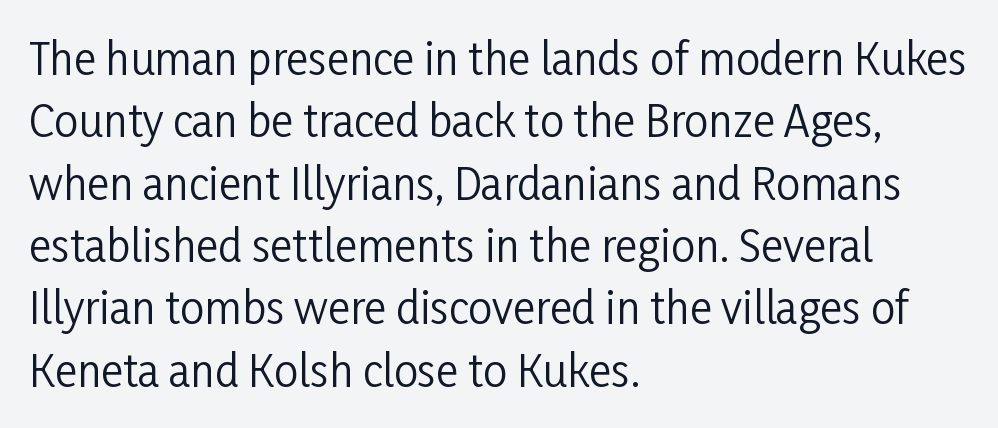
{"serif": "no", "italic": "no", "bold": "no", "weight": "regular", "width": "condensed", "stroke_contrast": "low", "x_height": "medium", "monospaced": "no", "underline": "no", "align": "left", "line_spacing": "normal", "line_spacing_ratio": 1.45, "letter_spacing": "normal", "letter_spacing_em": 0.0, "glyph_px": 43}
